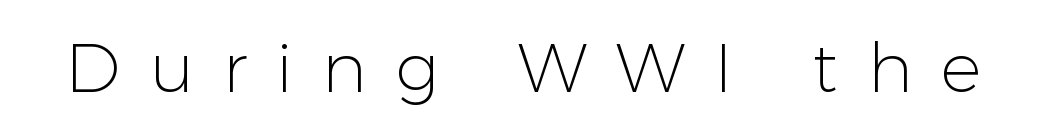
Only glyphs here, with clear space below each row. Spacing verdict: proportional, widths tailored to each character. Quick note: not italic, upright. Think standard paragraph weight, or any step lighter than that. What kind of face is this? One without serifs — a sans. The type is letterspaced generously, with wide tracking.
